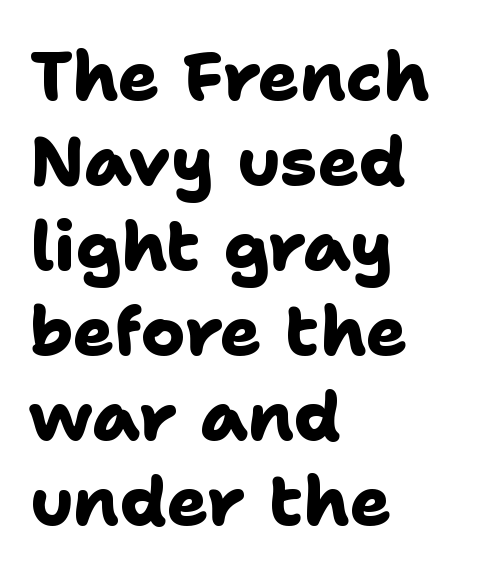
The image shows 68 px heavy sans-serif type; set left-aligned, normal line spacing (1.25x), normal letter spacing, not underlined; low stroke contrast and a medium x-height.
